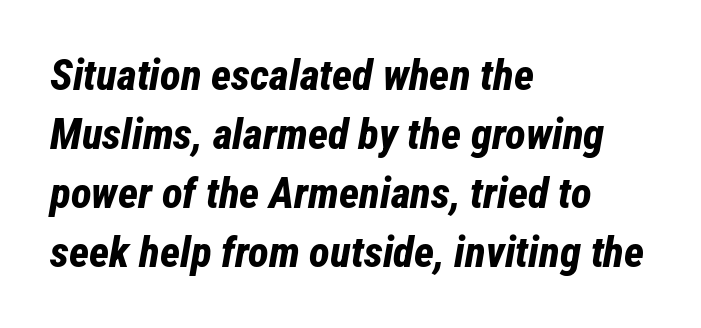
Q: Is the text bold? A: Yes.
Q: Is the text italic (slanted)? A: Yes, it leans right by about 12 degrees.
Q: Is the text underlined? A: No.
Q: How is the paragraph aligned? A: Left-aligned.
Q: Is the spacing between letters normal or unusually wide? A: Normal.
Q: Is the spacing between lines tight, normal or loose? A: Normal.
Q: Width (condensed, normal, or wide)? A: Condensed.
Q: Stroke contrast? A: Low.
Q: x-height? A: Medium.
Q: Monospaced? A: No.
